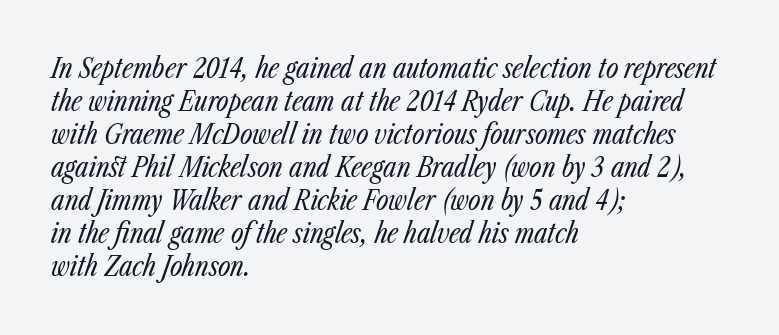
Compared with ordinary roman type, these characters are visibly tilted. Beneath every word, the page is bare. All the whitespace from short lines collects on the right. The typesetting does not lean heavy: it is not bold. In terms of letterspacing, this is plain default setting.
